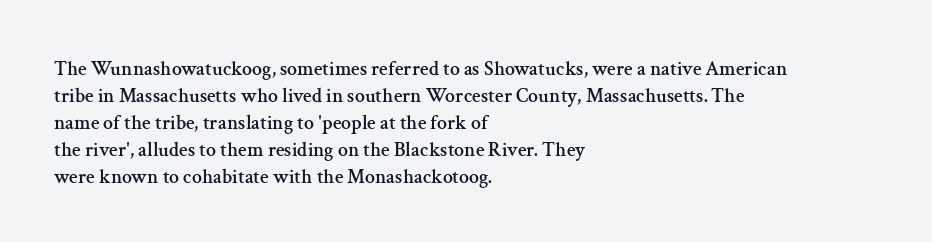
{"italic": "no", "underline": "no", "align": "left", "line_spacing": "normal", "line_spacing_ratio": 1.35, "letter_spacing": "normal", "letter_spacing_em": 0.0, "glyph_px": 20}
